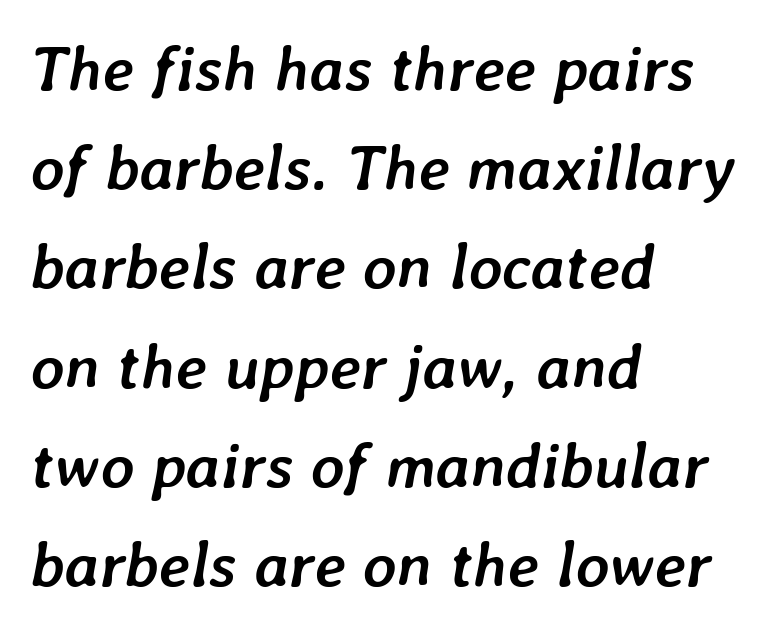
Rule under the text: the space is simply empty. Summary of weight: heavy, a full bold. Each letter keeps its own natural width here, so spacing adapts to shape. An italicized treatment has been applied to the whole sample.
